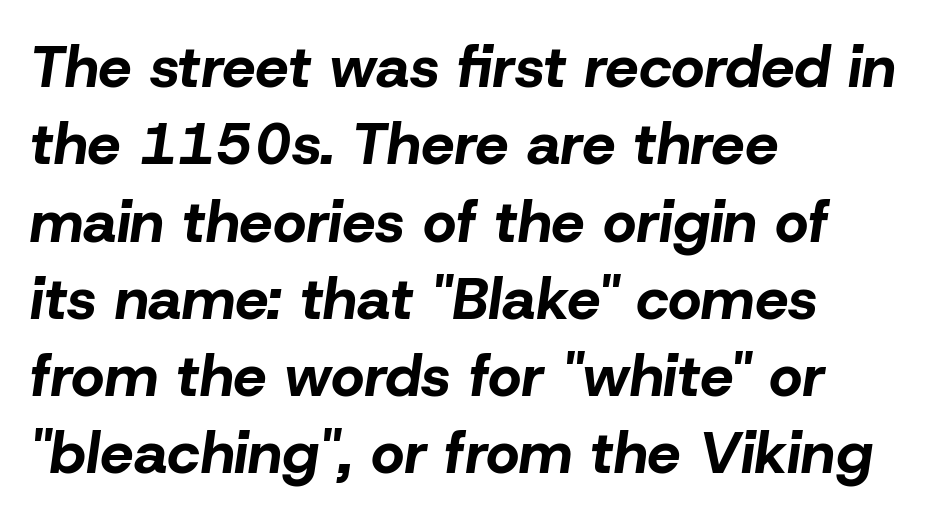
The image shows 59 px bold type, italic (leaning right); set left-aligned, normal line spacing (1.31x), normal letter spacing, not underlined; low stroke contrast and a medium x-height.
